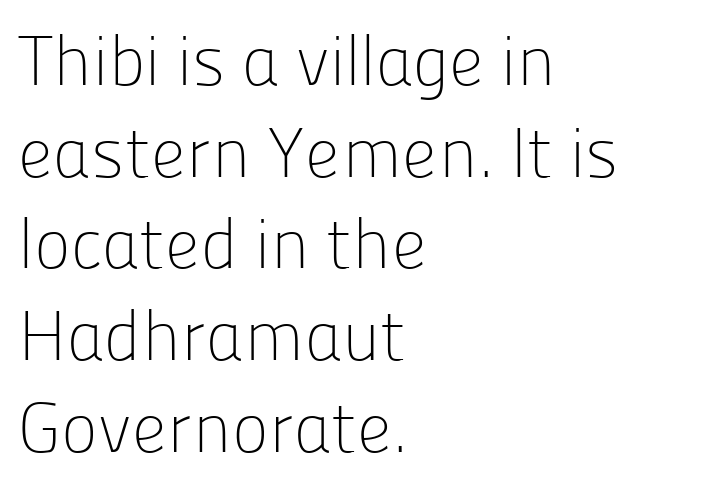
These lines keep a tight, regular rhythm from letter to letter. A typesetter would mark this as roman, not italic. Layout note: lines flush left. The weight would be labelled regular, book, light, or lighter still. Typographically, this falls in the sans-serif category. Plain, unruled lines of type.
